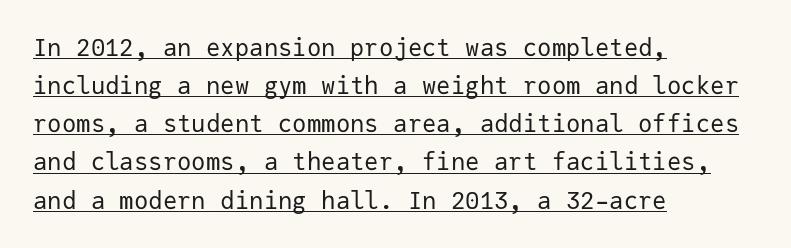
The lettering stays uniformly vertical, giving the passage a roman look. The passage shown is underscored from start to finish. Regarding leading, the lines here are spaced in the standard way. Short note: letters normally spaced. No extra ink here — the face is not bold. Notice how the passage keeps a crisp vertical edge on the left only.
